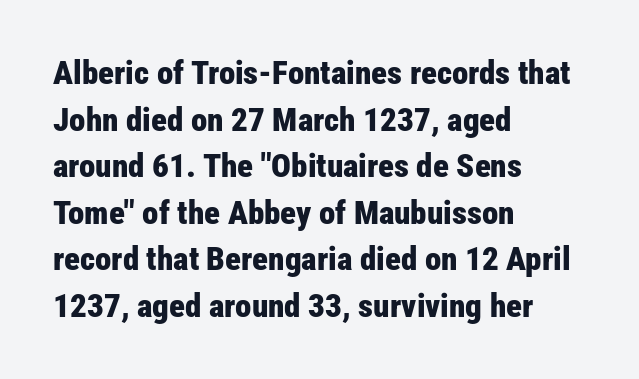
Every row of glyphs begins at an identical x-position on the left. Do the characters align in a grid? No, the font is proportional. Typographic density is high because the face is bold. Designer's note — italics off, roman on. This sample uses a sans-serif face. The gap between lines stays unmarked.
